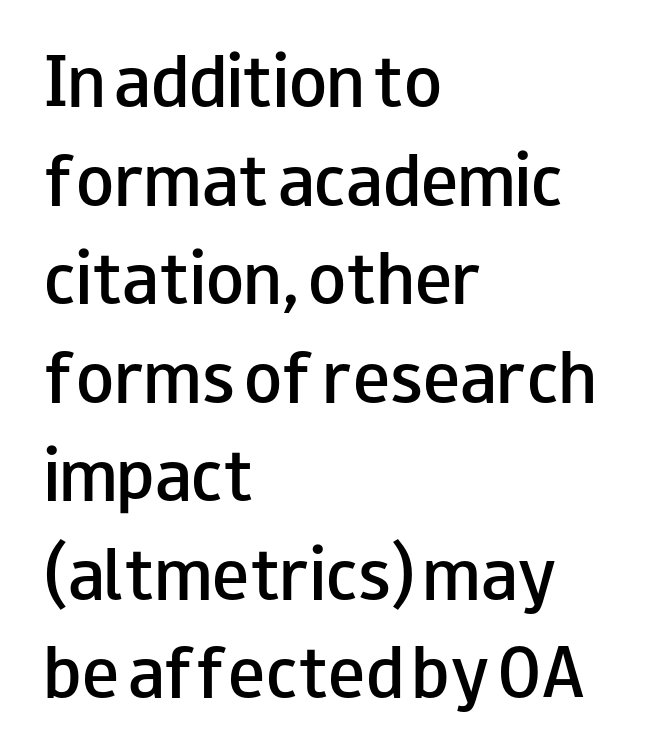
Q: Is the text bold? A: Semi-bold.
Q: Is the text italic (slanted)? A: No, it is upright.
Q: Is the typeface a serif or a sans-serif typeface? A: Sans-serif.
Q: Is the text underlined? A: No.
Q: How is the paragraph aligned? A: Left-aligned.
Q: Is the spacing between letters normal or unusually wide? A: Normal.
Q: Is the spacing between lines tight, normal or loose? A: Normal.
Q: Width (condensed, normal, or wide)? A: Wide.
Q: Stroke contrast? A: Low.
Q: x-height? A: Small.
Q: Monospaced? A: No.
